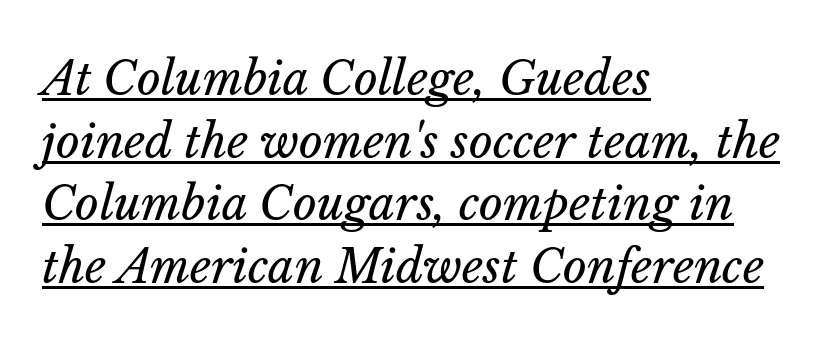
{"italic": "yes", "lean": "right", "slant_degrees": 14, "bold": "no", "weight": "regular", "width": "normal", "stroke_contrast": "low", "x_height": "medium", "monospaced": "no", "underline": "yes", "align": "left", "line_spacing": "normal", "line_spacing_ratio": 1.36, "letter_spacing": "normal", "letter_spacing_em": 0.0, "glyph_px": 46}
